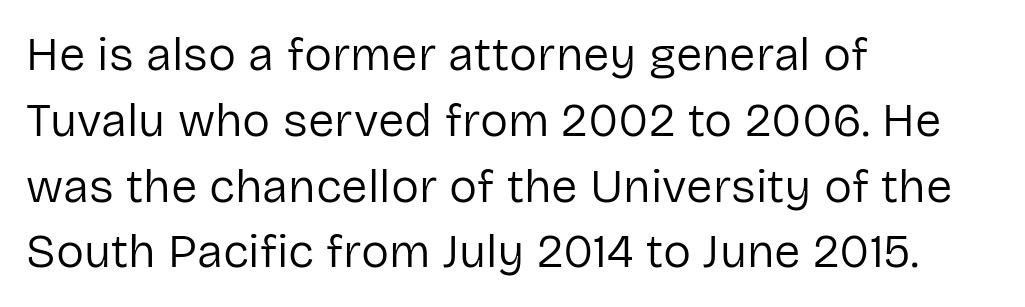
{"serif": "no", "italic": "no", "bold": "no", "weight": "regular", "width": "normal", "stroke_contrast": "low", "x_height": "medium", "monospaced": "no", "underline": "no", "align": "left", "line_spacing": "normal", "line_spacing_ratio": 1.4, "letter_spacing": "normal", "letter_spacing_em": 0.0, "glyph_px": 47}
